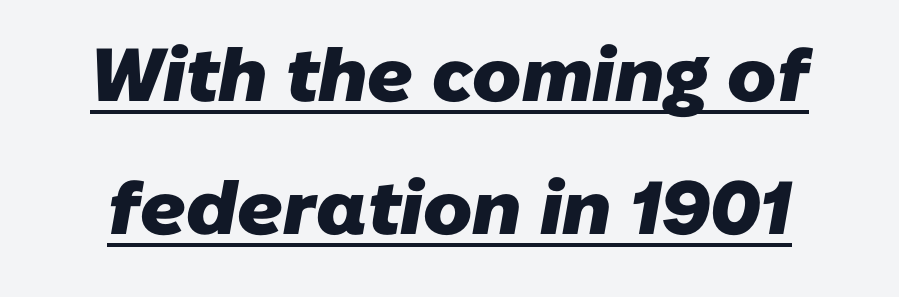
{"serif": "no", "bold": "yes", "weight": "heavy", "width": "normal", "stroke_contrast": "low", "x_height": "medium", "monospaced": "no", "underline": "yes", "line_spacing_ratio": 1.78, "letter_spacing": "normal", "letter_spacing_em": 0.0, "glyph_px": 75}
